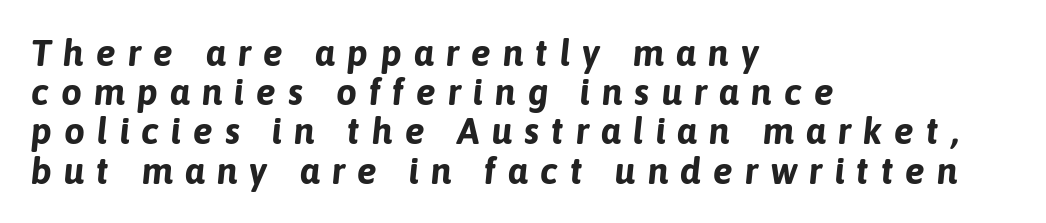
Chunky letters — that's bold for sure. Descenders hang freely into open space. The paragraph has a hard left edge and a soft right edge. The horizontal fit of the characters is loose and conspicuously gappy. Honestly, the rows look squashed on top of each other.
